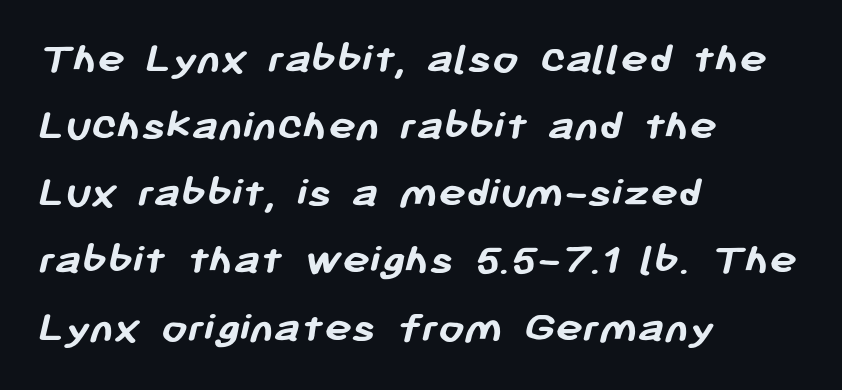
The image shows 46 px semibold sans-serif type; set left-aligned, normal line spacing (1.46x), normal letter spacing, not underlined; low stroke contrast and a medium x-height.
